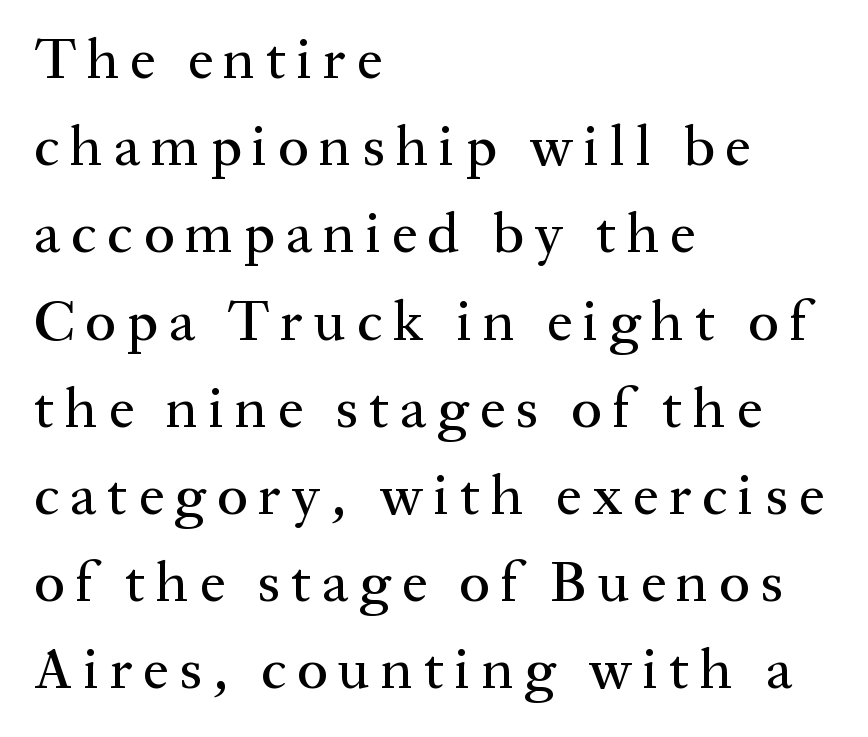
{"serif": "yes", "italic": "no", "width": "normal", "stroke_contrast": "medium", "x_height": "medium", "monospaced": "no", "underline": "no", "align": "left", "line_spacing": "normal", "line_spacing_ratio": 1.53, "glyph_px": 57}
